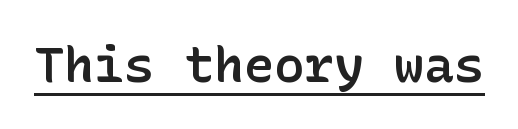
{"serif": "no", "italic": "no", "bold": "semi", "weight": "semibold", "width": "normal", "stroke_contrast": "low", "x_height": "medium", "underline": "yes", "letter_spacing": "normal", "letter_spacing_em": 0.0, "glyph_px": 50}
